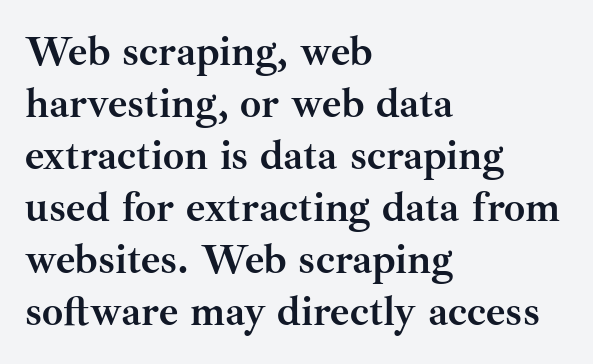
Q: Is the text bold? A: Yes.
Q: Is the text italic (slanted)? A: No, it is upright.
Q: Is the typeface a serif or a sans-serif typeface? A: Serif.
Q: Is the text underlined? A: No.
Q: How is the paragraph aligned? A: Left-aligned.
Q: Is the spacing between letters normal or unusually wide? A: Normal.
Q: Width (condensed, normal, or wide)? A: Normal.
Q: Stroke contrast? A: Medium.
Q: x-height? A: Small.
Q: Monospaced? A: No.
